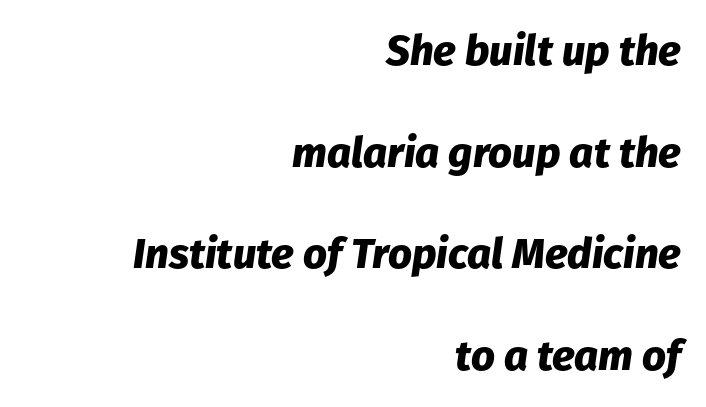
The image shows 42 px heavy type, italic (leaning right); set right-aligned, loose line spacing (2.42x), normal letter spacing, not underlined; low stroke contrast and a medium x-height.
